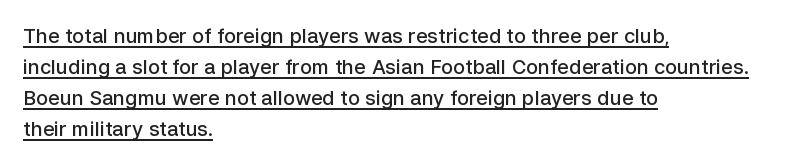
{"italic": "no", "bold": "semi", "underline": "yes", "align": "left", "line_spacing": "normal", "line_spacing_ratio": 1.55, "letter_spacing": "normal", "letter_spacing_em": 0.0, "glyph_px": 20}
